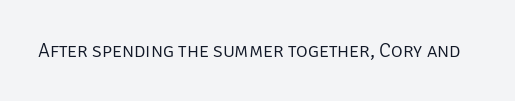
Posture: upright roman. Short note: letters normally spaced. The weight would be labelled regular, book, light, or lighter still. Lines of text with bare space underneath.
